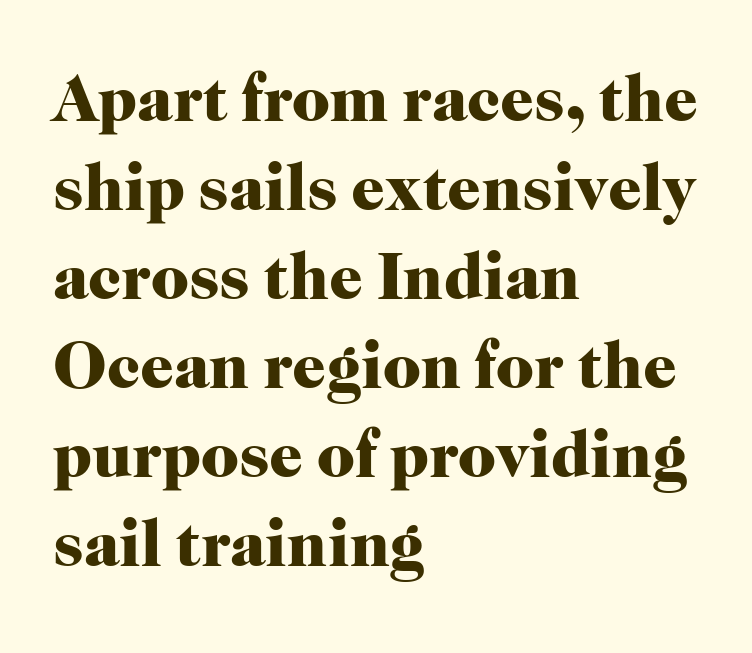
Q: Is the text bold? A: Yes.
Q: Is the text italic (slanted)? A: No, it is upright.
Q: Is the typeface a serif or a sans-serif typeface? A: Serif.
Q: Is the text underlined? A: No.
Q: How is the paragraph aligned? A: Left-aligned.
Q: Is the spacing between letters normal or unusually wide? A: Normal.
Q: Is the spacing between lines tight, normal or loose? A: Normal.
Q: Width (condensed, normal, or wide)? A: Normal.
Q: Stroke contrast? A: High.
Q: x-height? A: Medium.
Q: Monospaced? A: No.
